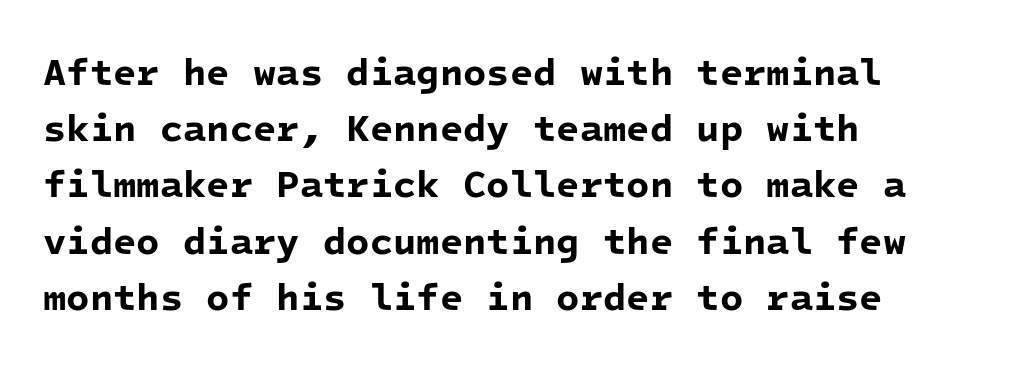
The image shows 38 px bold sans-serif type, monospaced; set left-aligned, normal line spacing (1.48x), normal letter spacing, not underlined; low stroke contrast and a medium x-height.
